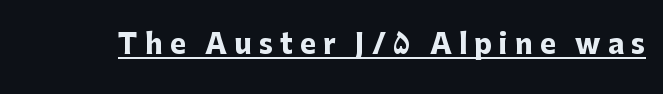
Substantial extra tracking has been applied to these lines. Descenders here cross a horizontal rule under the line. Stroke thickness is high; the sample reads as a true bold. Posture: vertical.
